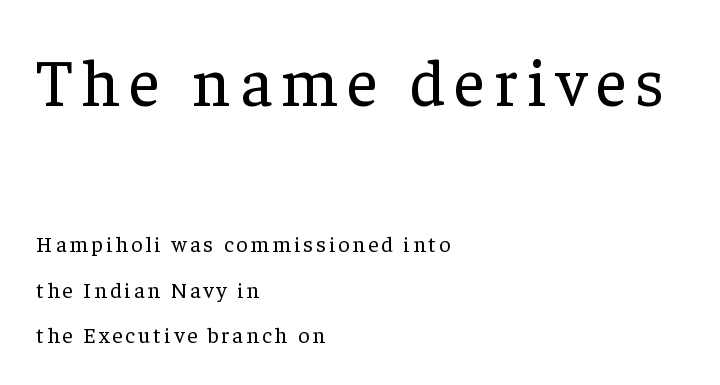
Horizontal alignment here is leftward, the default for most running prose. A typesetter would call this proportional, since set widths differ per character. Check the space under the baseline: it is left empty. Summary of weight: not heavy and not bold. A student would notice the top passage is typeset larger than what follows.
